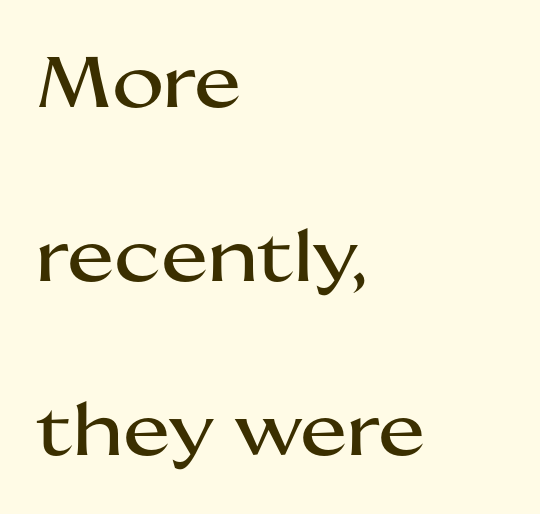
The image shows 71 px wide type, upright; set left-aligned, loose line spacing (2.45x), normal letter spacing, not underlined; medium stroke contrast and a medium x-height.
